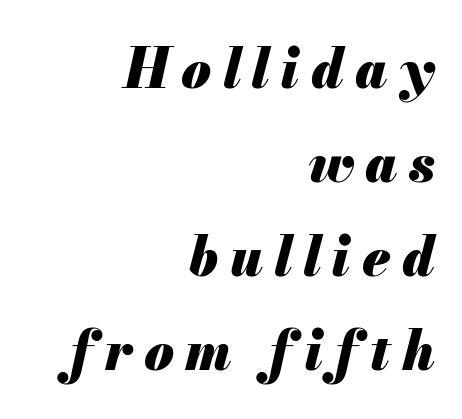
Q: Is the text bold? A: Yes.
Q: Is the text italic (slanted)? A: Yes, it leans right by about 13 degrees.
Q: Is the text underlined? A: No.
Q: How is the paragraph aligned? A: Right-aligned.
Q: Is the spacing between letters normal or unusually wide? A: Unusually wide.
Q: Width (condensed, normal, or wide)? A: Normal.
Q: Stroke contrast? A: Medium.
Q: x-height? A: Small.
Q: Monospaced? A: No.
